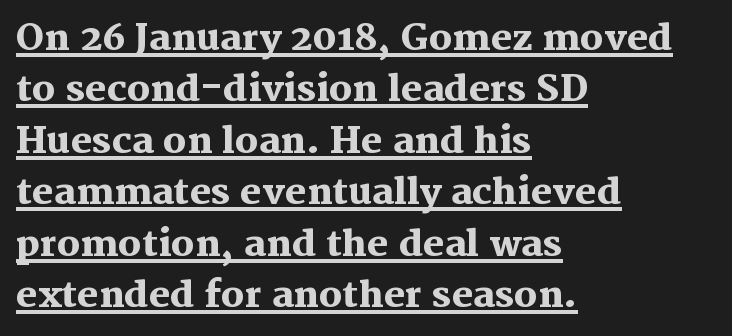
Q: Is the text bold? A: Yes.
Q: Is the text italic (slanted)? A: No, it is upright.
Q: Is the typeface a serif or a sans-serif typeface? A: Serif.
Q: Is the text underlined? A: Yes.
Q: How is the paragraph aligned? A: Left-aligned.
Q: Is the spacing between letters normal or unusually wide? A: Normal.
Q: Is the spacing between lines tight, normal or loose? A: Normal.
Q: Width (condensed, normal, or wide)? A: Normal.
Q: Stroke contrast? A: Medium.
Q: x-height? A: Medium.
Q: Monospaced? A: No.
